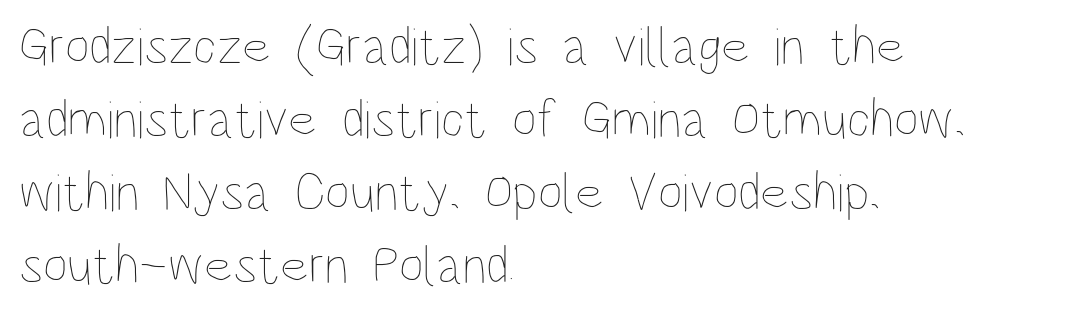
Q: Is the text bold? A: No.
Q: Is the text italic (slanted)? A: No, it is upright.
Q: Is the text underlined? A: No.
Q: How is the paragraph aligned? A: Left-aligned.
Q: Is the spacing between letters normal or unusually wide? A: Normal.
Q: Is the spacing between lines tight, normal or loose? A: Normal.
Q: Width (condensed, normal, or wide)? A: Condensed.
Q: Stroke contrast? A: Low.
Q: x-height? A: Large.
Q: Monospaced? A: No.
